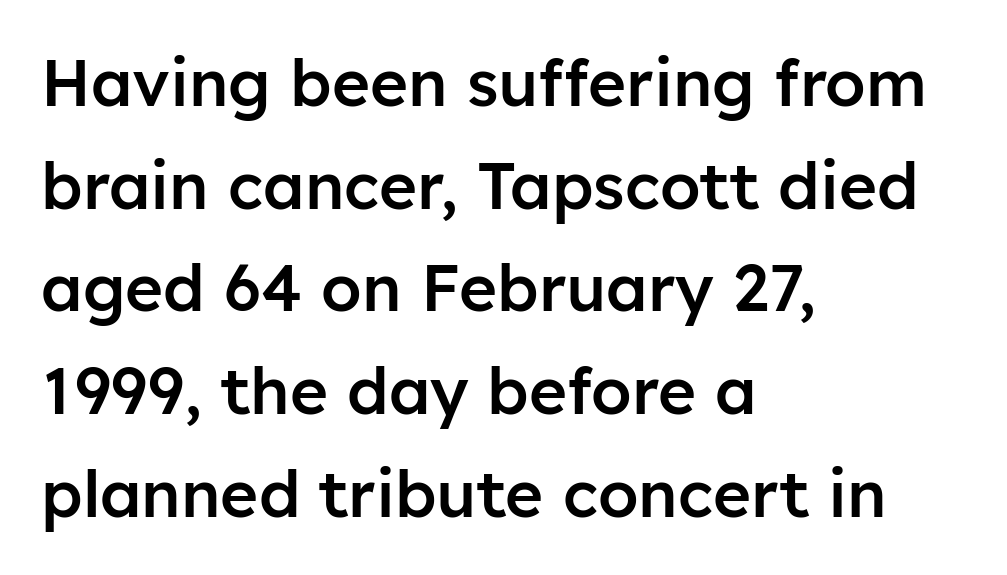
Q: Is the text bold? A: Semi-bold.
Q: Is the text italic (slanted)? A: No, it is upright.
Q: Is the typeface a serif or a sans-serif typeface? A: Sans-serif.
Q: Is the text underlined? A: No.
Q: How is the paragraph aligned? A: Left-aligned.
Q: Is the spacing between letters normal or unusually wide? A: Normal.
Q: Is the spacing between lines tight, normal or loose? A: Normal.
Q: Width (condensed, normal, or wide)? A: Normal.
Q: Stroke contrast? A: Low.
Q: x-height? A: Medium.
Q: Monospaced? A: No.
